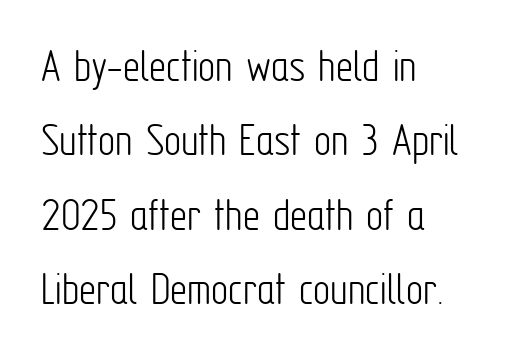
The image shows 48 px light, condensed sans-serif type, upright; set left-aligned, normal line spacing (1.55x), normal letter spacing, not underlined; low stroke contrast and a medium x-height.
